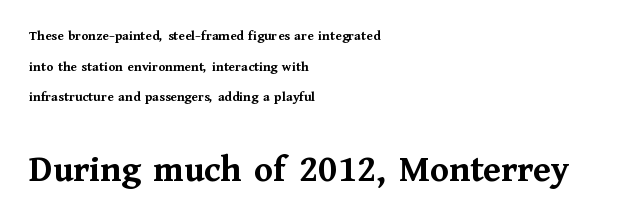
The image shows 38 px semibold serif type, upright; set left-aligned, loose line spacing (2.18x), normal letter spacing, not underlined; the second (bottom) block is 2.71x larger; medium stroke contrast and a medium x-height.
